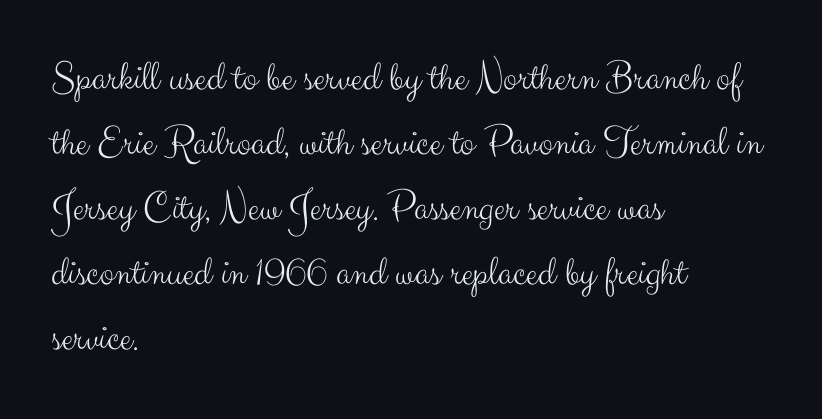
Between one letter and the next there's only the usual sliver of space. This block has exactly the height ordinary leading produces. Here the designer chose a conventional face with non-uniform glyph widths. Left-aligned paragraph, ragged on the right. No word sits above an underline.
